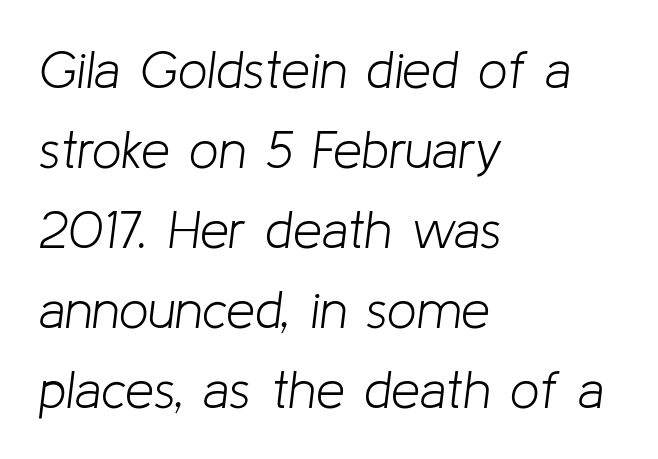
Q: Is the text bold? A: No.
Q: Is the text italic (slanted)? A: Yes, it leans right by about 8 degrees.
Q: Is the text underlined? A: No.
Q: How is the paragraph aligned? A: Left-aligned.
Q: Is the spacing between letters normal or unusually wide? A: Normal.
Q: Is the spacing between lines tight, normal or loose? A: Normal.
Q: Width (condensed, normal, or wide)? A: Normal.
Q: Stroke contrast? A: Low.
Q: x-height? A: Medium.
Q: Monospaced? A: No.
